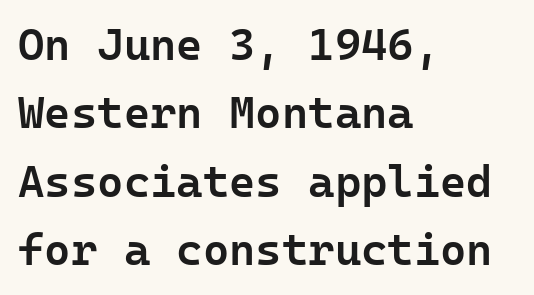
{"serif": "no", "italic": "no", "bold": "semi", "weight": "semibold", "width": "normal", "stroke_contrast": "low", "x_height": "medium", "underline": "no", "align": "left", "line_spacing": "normal", "line_spacing_ratio": 1.52, "letter_spacing": "normal", "letter_spacing_em": 0.0, "glyph_px": 45}
